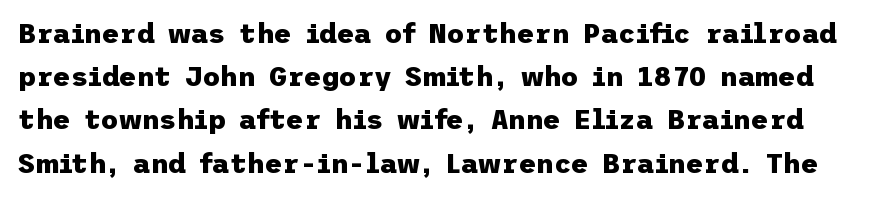
Notice how thick the strokes are: this is what a full bold looks like. No word sits above an underline. You can tell it's not italic because the verticals are truly vertical. The line-height multiplier appears to be the usual default.
